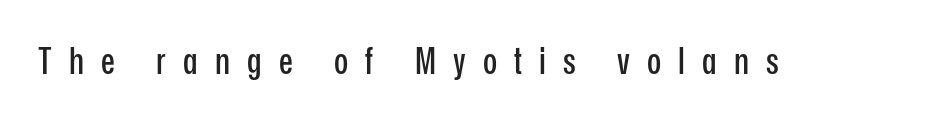
Unmarked baselines from the first word to the last. No italicization has been applied; the sample stays upright. Short note: letters widely spaced. The designer went with a sans here, leaving each stem footless. Proportional: the letters do not fall into vertical columns.
